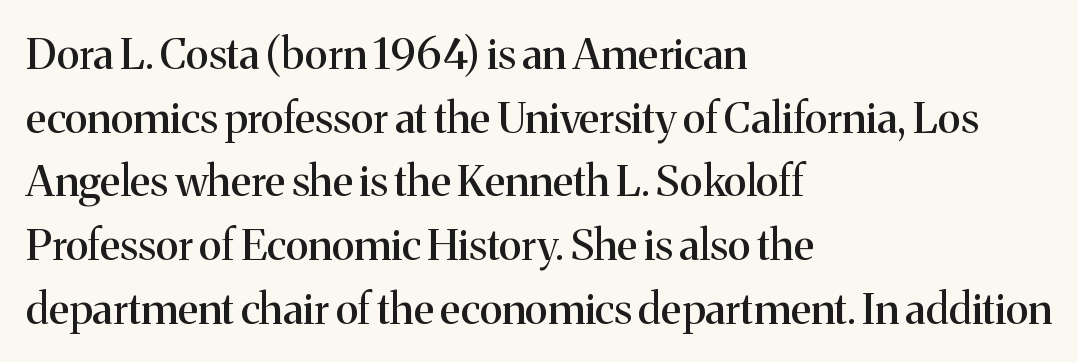
{"serif": "yes", "italic": "no", "width": "normal", "stroke_contrast": "medium", "x_height": "medium", "monospaced": "no", "underline": "no", "align": "left", "line_spacing": "normal", "line_spacing_ratio": 1.48, "letter_spacing": "normal", "letter_spacing_em": 0.0, "glyph_px": 43}
